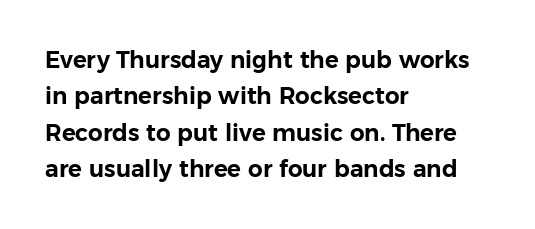
Style check: upright. Honestly, the letter spacing is just normal — you wouldn't notice it. Short and long lines alike share a common starting point at left. Any mark beneath the type? The region is blank. Interline gaps are of average width in this sample.
